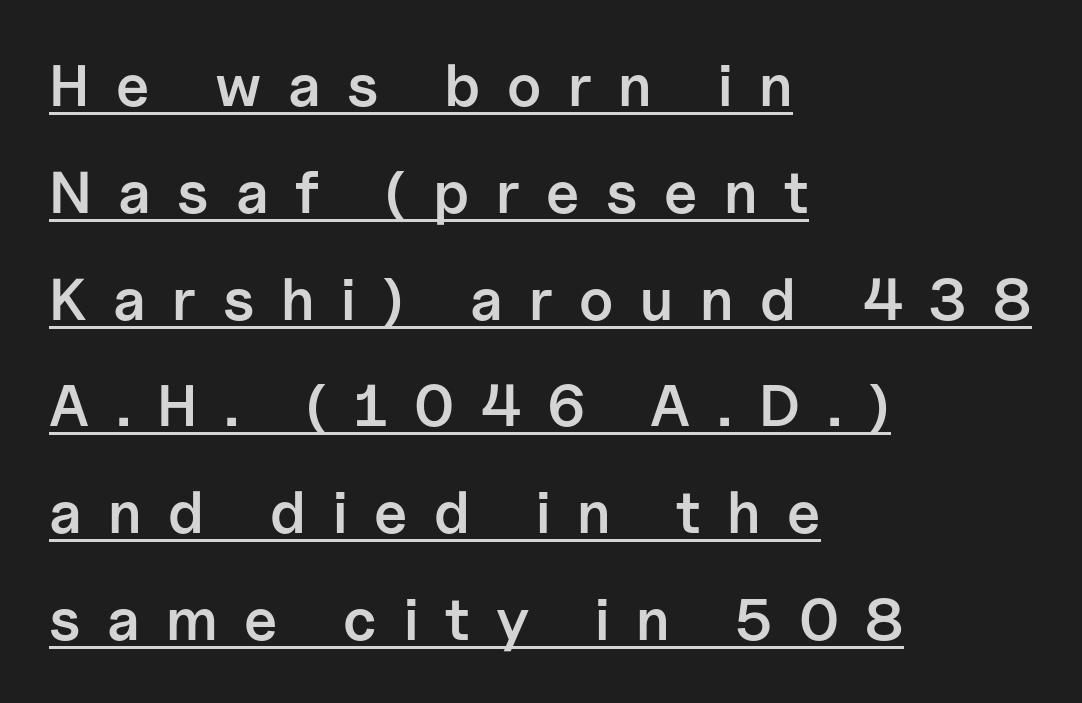
The image shows 59 px semibold sans-serif type, upright; set left-aligned, line spacing 1.81x, unusually wide letter spacing (+0.45 em), underlined; low stroke contrast and a medium x-height.
